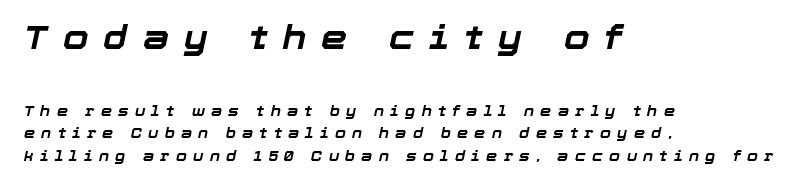
Q: Is the text bold? A: Yes.
Q: Is the text italic (slanted)? A: Yes, it leans right by about 12 degrees.
Q: Is the text underlined? A: No.
Q: How is the paragraph aligned? A: Left-aligned.
Q: Is the spacing between letters normal or unusually wide? A: Unusually wide.
Q: Is the spacing between lines tight, normal or loose? A: Normal.
Q: Which block of text is set in a larger size, the first (top) or the second (bottom)? A: The first (top) one.
Q: Width (condensed, normal, or wide)? A: Normal.
Q: Stroke contrast? A: Low.
Q: x-height? A: Medium.
Q: Monospaced? A: No.
